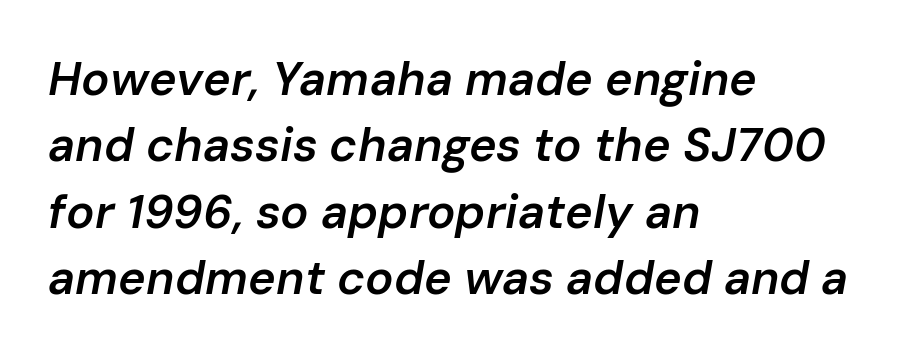
The rendering anchors every line to the left-hand side. Is this a fixed-width face? No — the glyphs have proportional, varying widths. The glyphs are unaccompanied by any horizontal stroke below them. Leading matches the norm, producing a regular column. Compared with ordinary roman type, these characters are visibly tilted.
